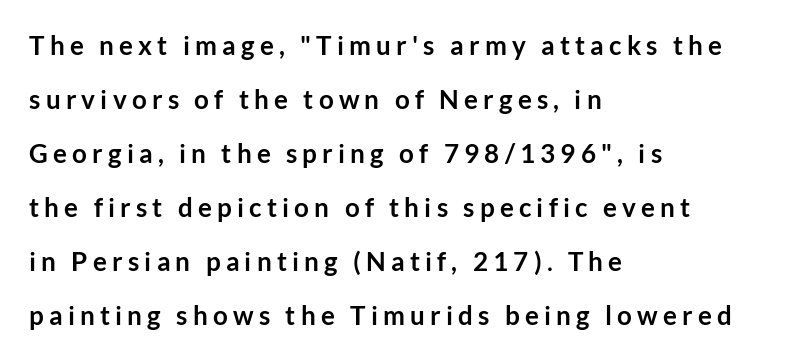
The image shows 26 px bold type, upright; set left-aligned, loose line spacing (2.08x), unusually wide letter spacing (+0.2 em), not underlined.
